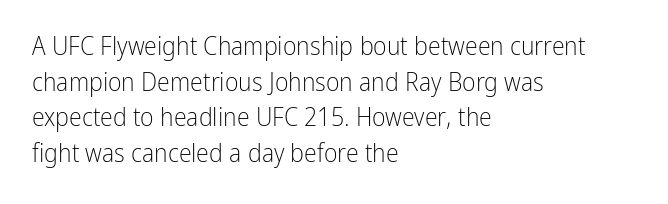
The line texture is even and compact thanks to regular tracking. Honestly, the row spacing looks completely unremarkable. Every row of glyphs begins at an identical x-position on the left. The letters stand straight up with perfectly vertical stems. Stroke thickness stays within the range of a standard reading face or lighter. Unmarked baselines from the first word to the last.
